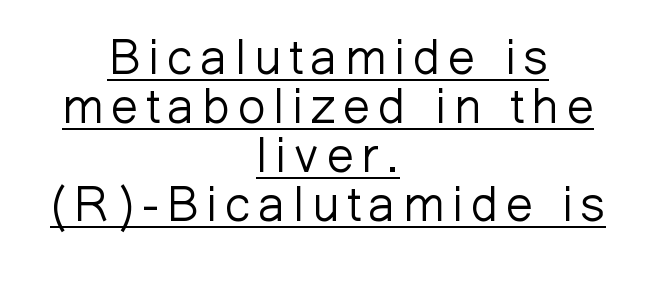
{"serif": "no", "italic": "no", "bold": "no", "weight": "light", "width": "normal", "stroke_contrast": "low", "x_height": "medium", "monospaced": "no", "underline": "yes", "align": "center", "line_spacing": "tight", "line_spacing_ratio": 1.0, "glyph_px": 49}
